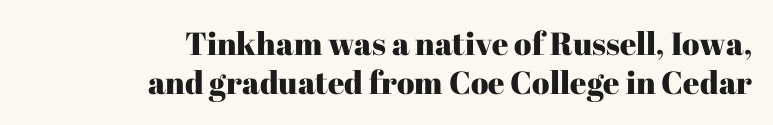
Q: Is the text italic (slanted)? A: No, it is upright.
Q: Is the typeface a serif or a sans-serif typeface? A: Serif.
Q: Is the text underlined? A: No.
Q: How is the paragraph aligned? A: Right-aligned.
Q: Is the spacing between letters normal or unusually wide? A: Normal.
Q: Width (condensed, normal, or wide)? A: Normal.
Q: Stroke contrast? A: High.
Q: x-height? A: Medium.
Q: Monospaced? A: No.
